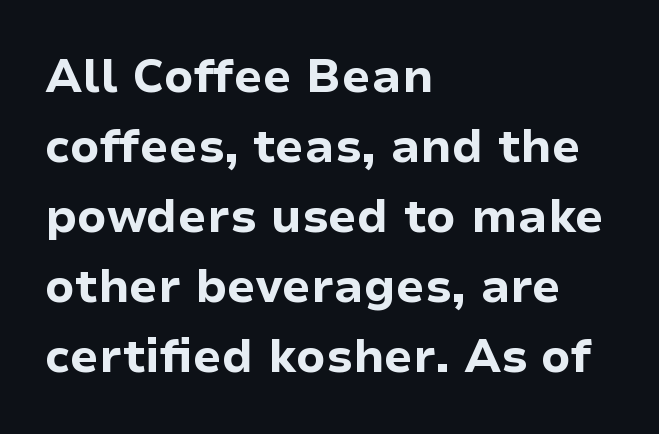
{"serif": "no", "italic": "no", "bold": "yes", "weight": "bold", "width": "normal", "stroke_contrast": "low", "x_height": "medium", "monospaced": "no", "underline": "no", "align": "left", "line_spacing": "normal", "line_spacing_ratio": 1.52, "letter_spacing": "normal", "letter_spacing_em": 0.0, "glyph_px": 46}
